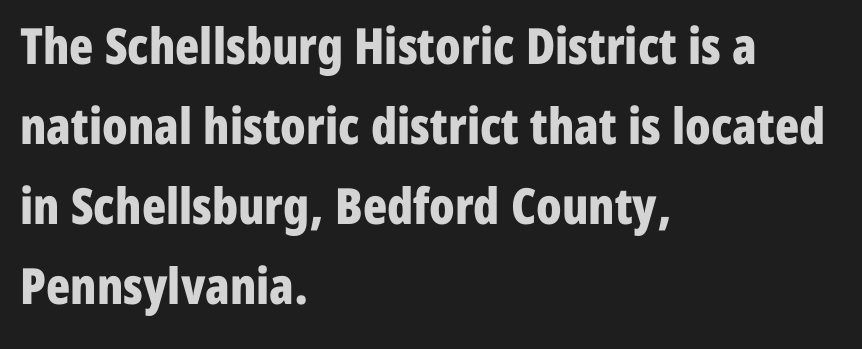
These lines were composed using upright roman letters. Students, observe: this is what conventionally led text looks like. A student would call this left alignment; a typographer would say flush left, rag right. The rendering uses natural spacing where letterforms have individual widths. Classification — sans serif.
